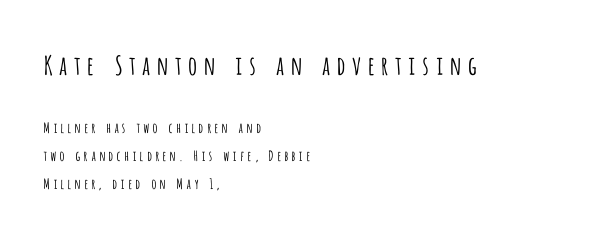
The image shows 26 px text type, upright; set left-aligned, loose line spacing (2.01x), not underlined; the first (top) block is 1.86x larger.
